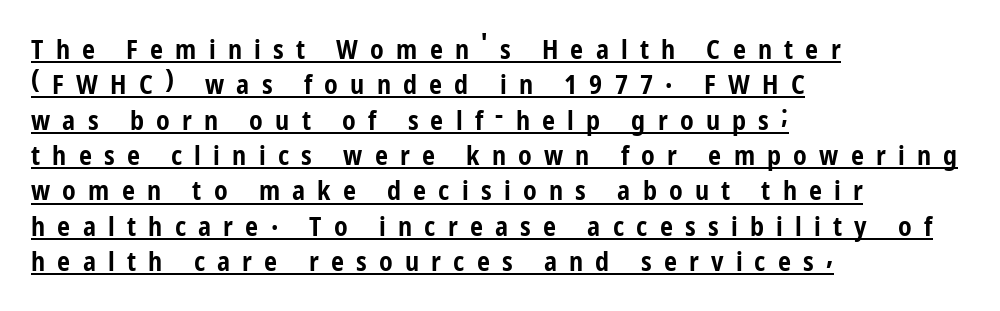
{"italic": "no", "bold": "yes", "underline": "yes", "align": "left", "line_spacing": "normal", "line_spacing_ratio": 1.36, "letter_spacing": "wide", "letter_spacing_em": 0.47, "glyph_px": 26}
